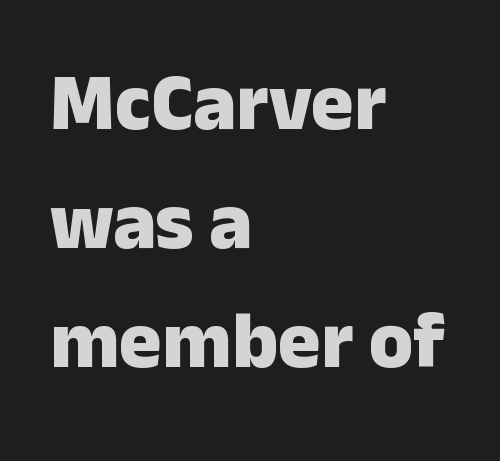
Does the type have serifs? No, each stem ends abruptly. The passage shown is not underscored anywhere. The passage shown is emphatically bold. The paragraph shown leans on its left margin. The rows are spaced the way most documents space them. These lines are rendered in a variable-pitch font.
